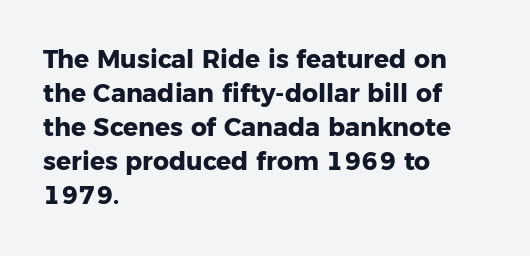
Q: Is the text bold? A: Yes.
Q: Is the text italic (slanted)? A: No, it is upright.
Q: Is the text underlined? A: No.
Q: How is the paragraph aligned? A: Left-aligned.
Q: Is the spacing between letters normal or unusually wide? A: Normal.
Q: Is the spacing between lines tight, normal or loose? A: Normal.
